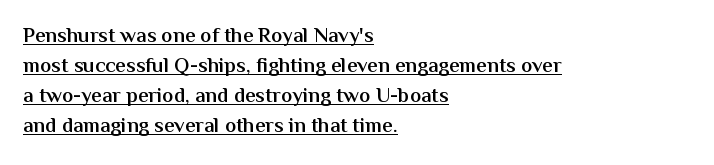
Q: Is the text bold? A: Semi-bold.
Q: Is the text italic (slanted)? A: No, it is upright.
Q: Is the text underlined? A: Yes.
Q: How is the paragraph aligned? A: Left-aligned.
Q: Is the spacing between letters normal or unusually wide? A: Normal.
Q: Is the spacing between lines tight, normal or loose? A: Normal.
